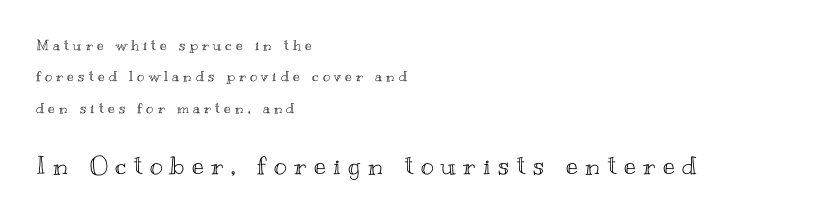
{"italic": "no", "underline": "no", "align": "left", "line_spacing": "loose", "line_spacing_ratio": 2.24, "letter_spacing": "wide", "letter_spacing_em": 0.3, "larger_block": "second", "size_ratio": 1.79, "glyph_px": 25}
